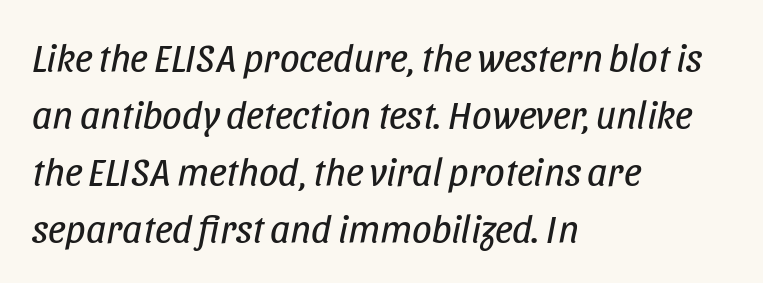
Q: Is the text bold? A: No.
Q: Is the text italic (slanted)? A: Yes, it leans right by about 11 degrees.
Q: Is the text underlined? A: No.
Q: How is the paragraph aligned? A: Left-aligned.
Q: Is the spacing between letters normal or unusually wide? A: Normal.
Q: Is the spacing between lines tight, normal or loose? A: Normal.
Q: Width (condensed, normal, or wide)? A: Condensed.
Q: Stroke contrast? A: Low.
Q: x-height? A: Large.
Q: Monospaced? A: No.
